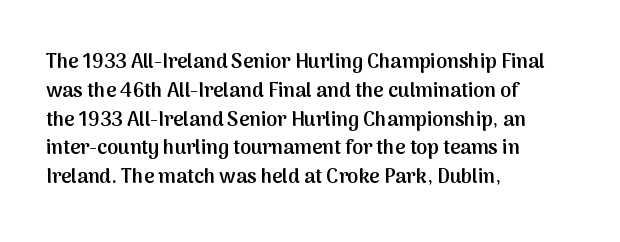
{"italic": "no", "bold": "semi", "underline": "no", "align": "left", "line_spacing": "normal", "line_spacing_ratio": 1.44, "letter_spacing": "normal", "letter_spacing_em": 0.0, "glyph_px": 20}
